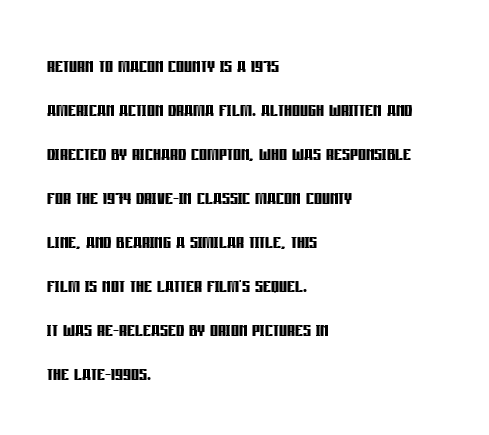
Q: Is the text bold? A: Yes.
Q: Is the text italic (slanted)? A: No, it is upright.
Q: Is the text underlined? A: No.
Q: How is the paragraph aligned? A: Left-aligned.
Q: Is the spacing between letters normal or unusually wide? A: Normal.
